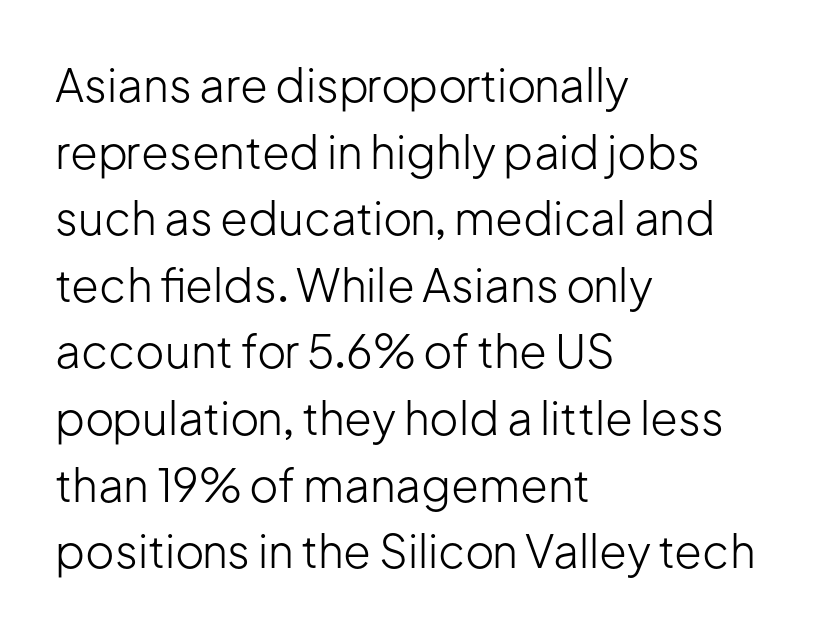
Short and long lines alike share a common starting point at left. The face looks like a standard text weight, possibly lighter. The lines sit at an ordinary, default distance from one another. Looks like regular typesetting: each glyph gets only the width it needs. Students, note that the glyphs here touch the page at normal intervals.
